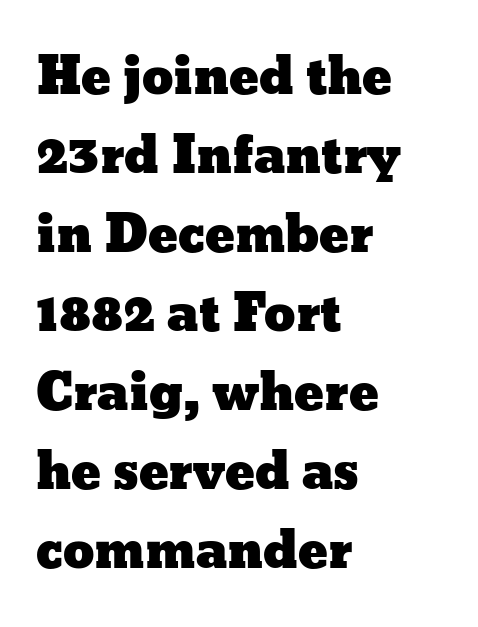
These lines are rendered in a variable-pitch font. The baseline area is clear. This rendering leaves character spacing at its baseline value. Notice how the stems are strictly vertical — no italics here. The block of text has a typical density, with ordinary space between rows. Is the block centered? No — it sits flush against the left margin.
